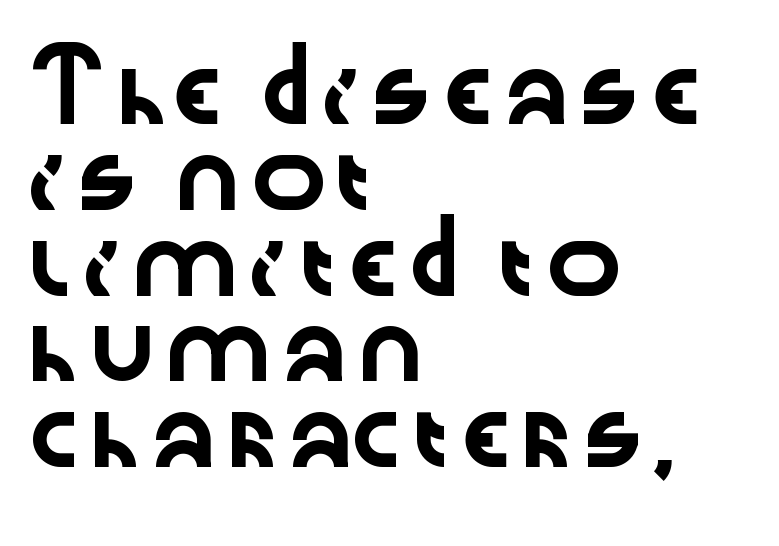
{"serif": "no", "italic": "no", "width": "wide", "stroke_contrast": "low", "x_height": "medium", "monospaced": "no", "underline": "no", "align": "left", "line_spacing": "normal", "line_spacing_ratio": 1.32, "letter_spacing": "normal", "letter_spacing_em": 0.0, "glyph_px": 65}
